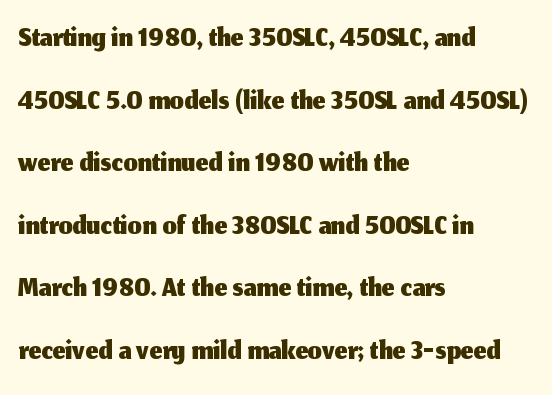
{"serif": "no", "italic": "no", "width": "normal", "stroke_contrast": "medium", "x_height": "medium", "monospaced": "no", "underline": "no", "align": "left", "line_spacing": "normal", "line_spacing_ratio": 1.39, "letter_spacing": "normal", "letter_spacing_em": 0.0, "glyph_px": 45}
